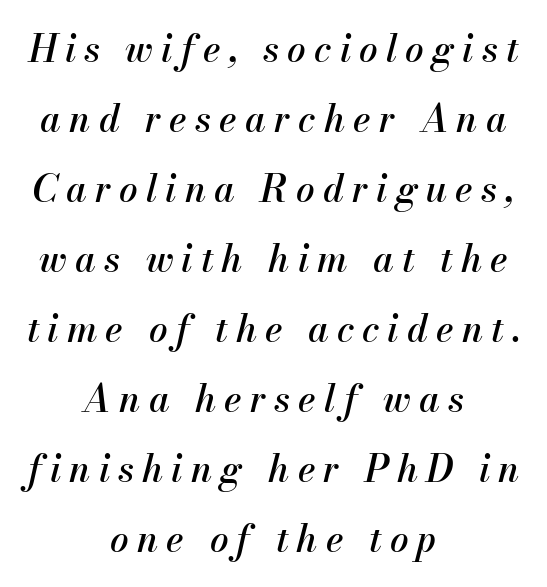
{"italic": "yes", "lean": "right", "slant_degrees": 13, "width": "normal", "stroke_contrast": "medium", "x_height": "small", "monospaced": "no", "underline": "no", "align": "center", "line_spacing_ratio": 1.89, "letter_spacing": "wide", "letter_spacing_em": 0.22, "glyph_px": 37}
